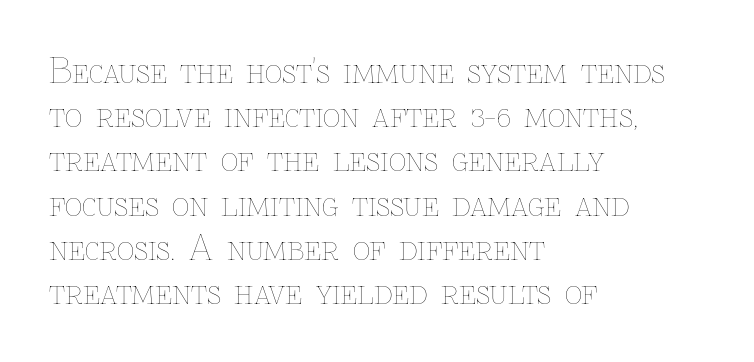
Is this a fixed-width face? No — the glyphs have proportional, varying widths. The paragraph shown leans on its left margin. The line-height multiplier appears to be the usual default. Characters follow at the spacing the type designer built in. The letterforms sit at book weight or below. Nope, not italic — everything's standing straight.
